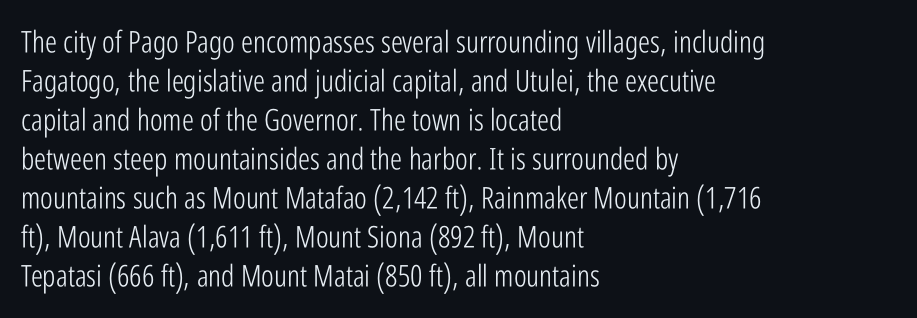
Q: Is the text bold? A: No.
Q: Is the text italic (slanted)? A: No, it is upright.
Q: Is the typeface a serif or a sans-serif typeface? A: Sans-serif.
Q: Is the text underlined? A: No.
Q: How is the paragraph aligned? A: Left-aligned.
Q: Is the spacing between letters normal or unusually wide? A: Normal.
Q: Is the spacing between lines tight, normal or loose? A: Normal.
Q: Width (condensed, normal, or wide)? A: Condensed.
Q: Stroke contrast? A: Low.
Q: x-height? A: Medium.
Q: Monospaced? A: No.
